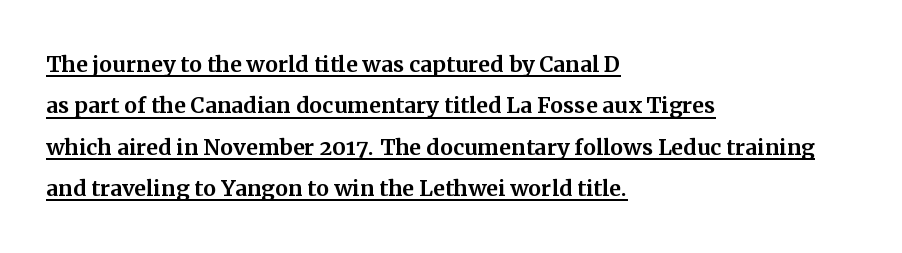
The paragraph shown leans on its left margin. The rendered words wear a rule along their underside. Posture: vertical. This sample has the flowing, uneven cadence of proportional lettering.
